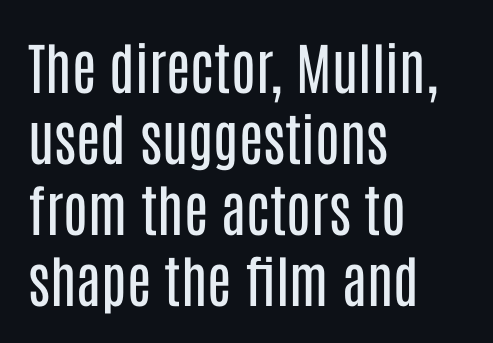
The strokes are not fattened; the text isn't bold. Tracking value appears to be zero — textbook default spacing. The space between consecutive lines is moderate. The face used here is proportionally spaced, like ordinary book or web type. The space directly below the letters is spotless. This sample uses an upright cut, with every glyph sitting square on the baseline.
